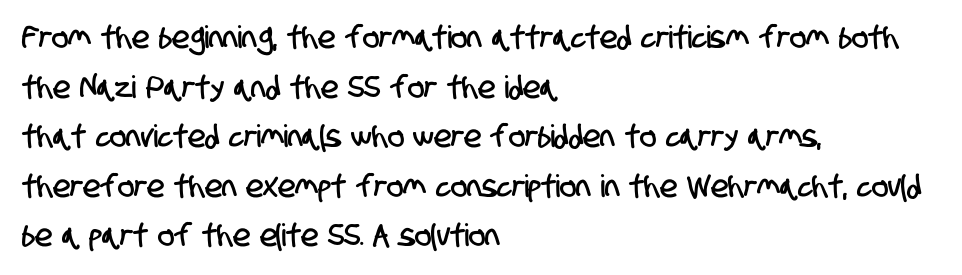
The image shows 31 px condensed sans-serif type; set left-aligned, normal line spacing (1.6x), normal letter spacing, not underlined; low stroke contrast and a large x-height.
